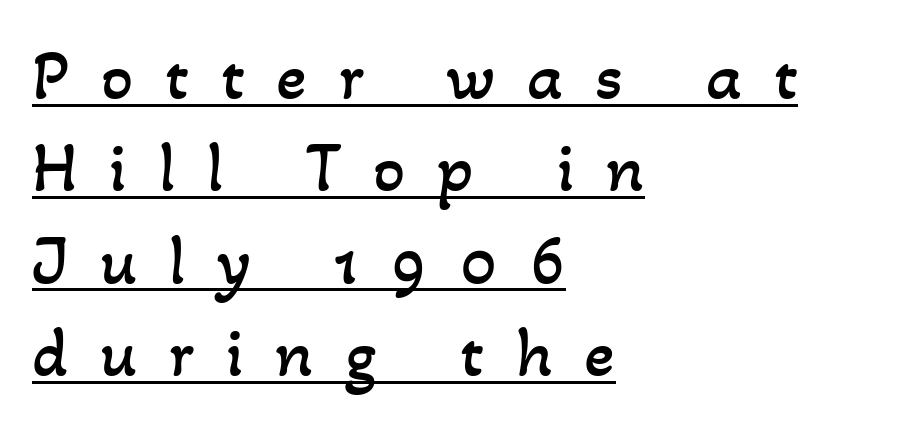
Leftover space on each line is placed entirely after the last word. Underlining? Definitely there. The vertical gap from one line to the next is medium. Compared with a typical body face, this is equally light or lighter still. Think of a printed novel: that variable character pitch is what you see here. The letters are spread apart with noticeably loose tracking.
